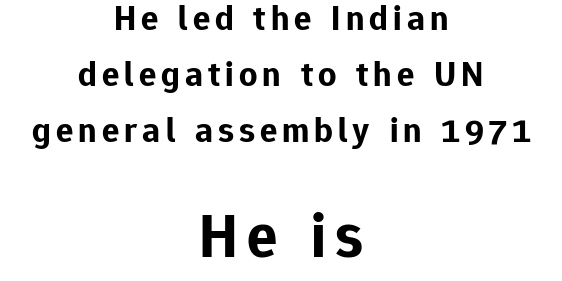
{"serif": "no", "italic": "no", "bold": "yes", "weight": "bold", "width": "normal", "stroke_contrast": "low", "x_height": "medium", "monospaced": "no", "underline": "no", "align": "center", "line_spacing": "normal", "line_spacing_ratio": 1.55, "larger_block": "second", "size_ratio": 1.75, "glyph_px": 63}
